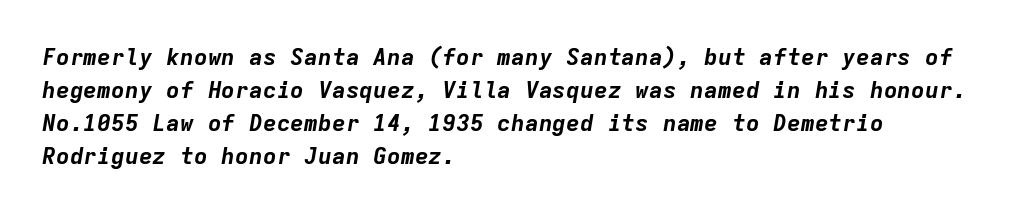
Q: Is the text bold? A: Yes.
Q: Is the text italic (slanted)? A: Yes, it leans right by about 9 degrees.
Q: Is the text underlined? A: No.
Q: How is the paragraph aligned? A: Left-aligned.
Q: Is the spacing between letters normal or unusually wide? A: Normal.
Q: Is the spacing between lines tight, normal or loose? A: Normal.
